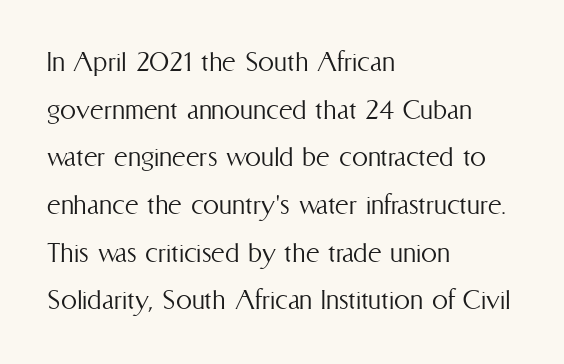
The lines in this sample share a left origin and differ only in where they stop. Varying glyph widths throughout — classic text-font behaviour. This rendering leaves character spacing at its baseline value. When letters stand straight like this, we call the style roman or upright.
